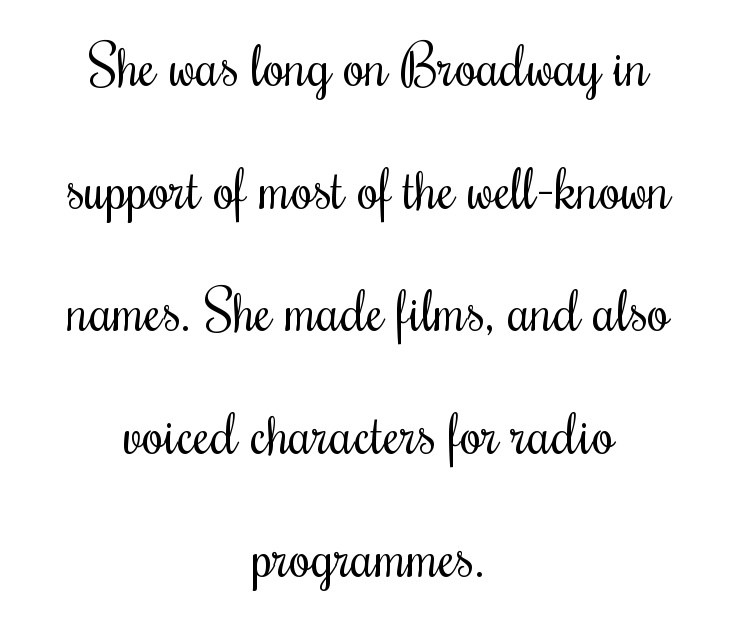
Characters follow at the spacing the type designer built in. The specimen omits any rule beneath the text block's lines. Vertical stems look standard width or narrower in stroke.
